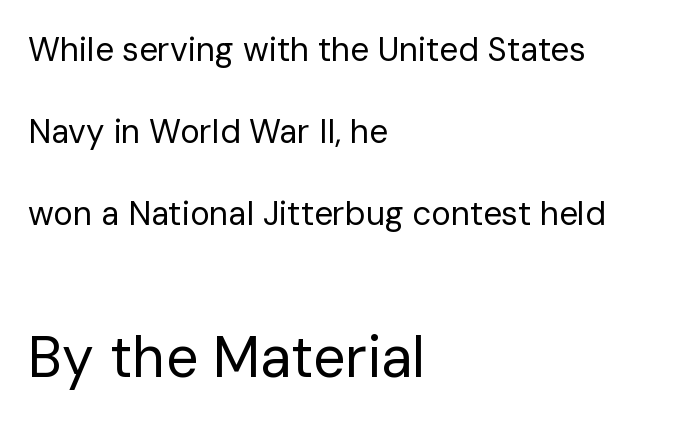
The image shows 57 px regular-weight sans-serif type, upright; set left-aligned, loose line spacing (2.49x), normal letter spacing, not underlined; the second (bottom) block is 1.73x larger; low stroke contrast and a medium x-height.
